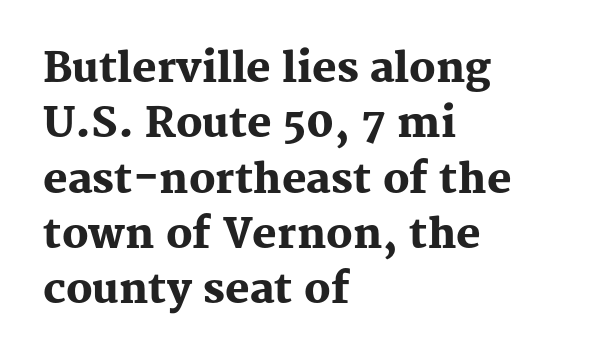
{"serif": "yes", "italic": "no", "bold": "yes", "weight": "heavy", "width": "normal", "stroke_contrast": "medium", "x_height": "medium", "monospaced": "no", "underline": "no", "align": "left", "line_spacing": "normal", "line_spacing_ratio": 1.35, "letter_spacing": "normal", "letter_spacing_em": 0.0, "glyph_px": 41}
